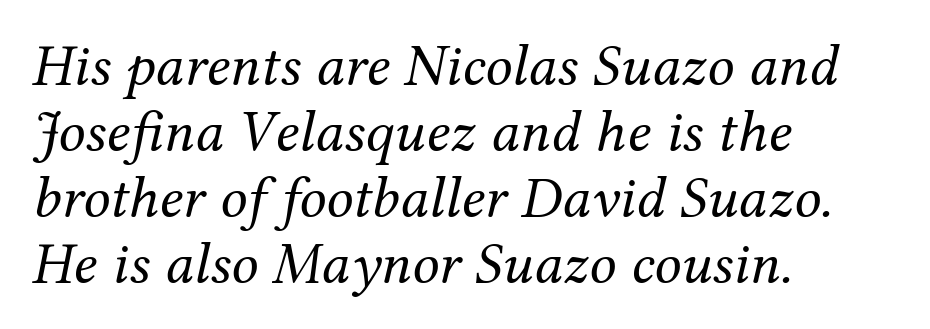
The space beneath each line is pristine and unruled. The face used here is seriffed, in the tradition of book romans. These lines stack with their left ends in a neat column. Style check: oblique.
